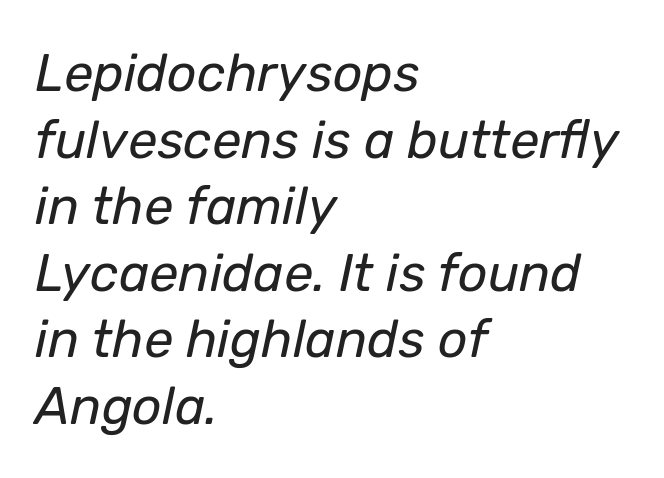
Students, observe: this is what conventionally led text looks like. Caption: standard tracking, unaltered. In CSS terms this would be text-align: left. The rendering uses natural spacing where letterforms have individual widths.
